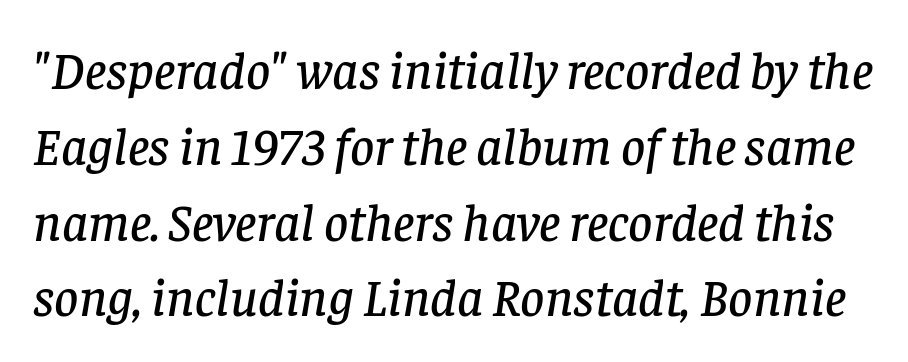
Varying glyph widths throughout — classic text-font behaviour. Each row of text sits above clean, open space. Nobody touched the tracking dial on this one. Does the lettering tilt? It does — this is italic.
